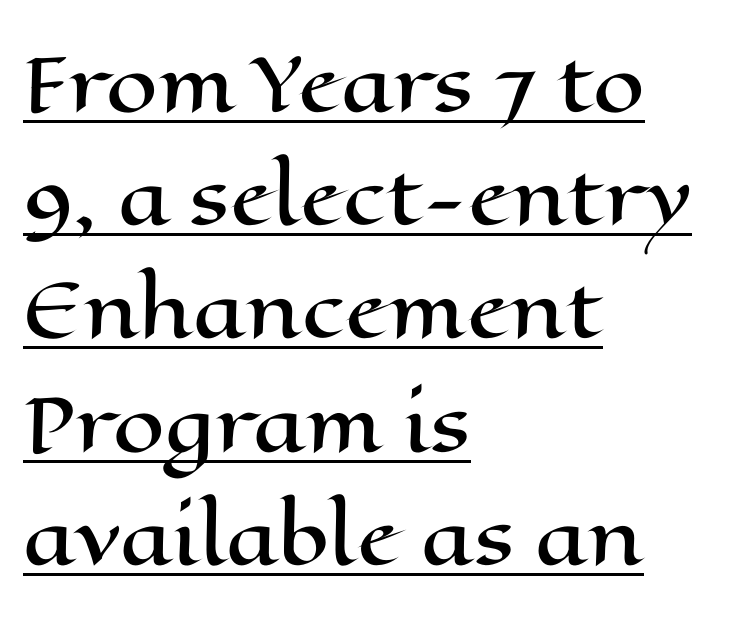
The image shows 74 px wide type, upright; set left-aligned, normal line spacing (1.53x), normal letter spacing, underlined; high stroke contrast and a medium x-height.
